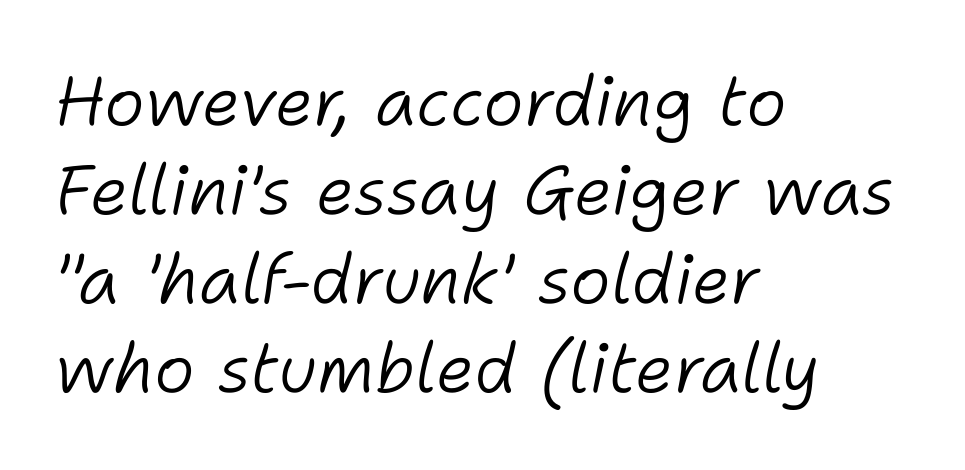
{"italic": "yes", "lean": "right", "slant_degrees": 11, "bold": "no", "weight": "light", "width": "normal", "stroke_contrast": "low", "x_height": "medium", "monospaced": "no", "underline": "no", "align": "left", "line_spacing": "normal", "line_spacing_ratio": 1.29, "letter_spacing": "normal", "letter_spacing_em": 0.0, "glyph_px": 69}
